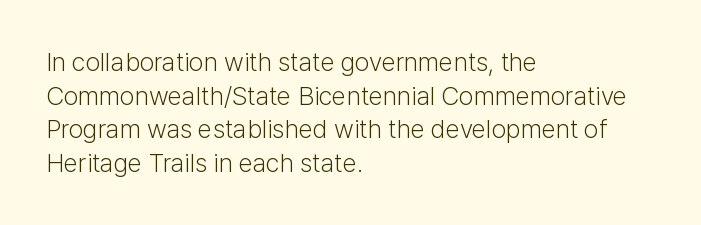
The image shows 26 px text type, upright; set left-aligned, normal line spacing (1.29x), normal letter spacing, not underlined.
